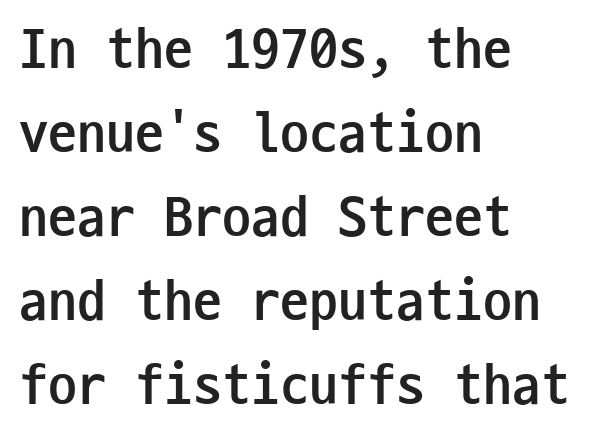
The image shows 58 px semibold, condensed sans-serif type, upright, monospaced; set left-aligned, normal line spacing (1.45x), normal letter spacing, not underlined; low stroke contrast and a medium x-height.
